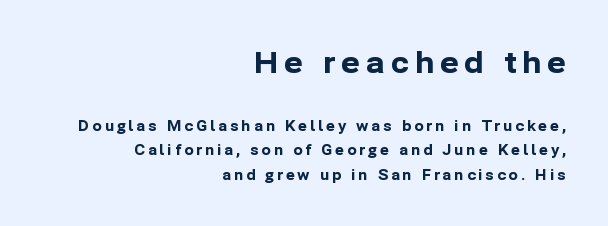
{"serif": "no", "italic": "no", "bold": "yes", "weight": "bold", "width": "normal", "stroke_contrast": "low", "x_height": "medium", "monospaced": "no", "underline": "no", "align": "right", "line_spacing_ratio": 1.75, "letter_spacing": "wide", "letter_spacing_em": 0.2, "larger_block": "first", "size_ratio": 2.07, "glyph_px": 29}
